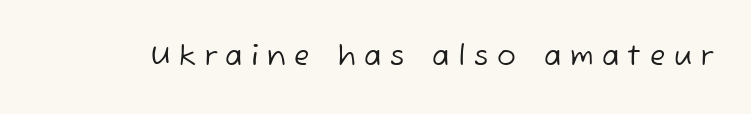
{"serif": "no", "bold": "no", "weight": "regular", "width": "normal", "stroke_contrast": "low", "x_height": "medium", "monospaced": "no", "underline": "no", "letter_spacing": "wide", "letter_spacing_em": 0.31, "glyph_px": 28}
